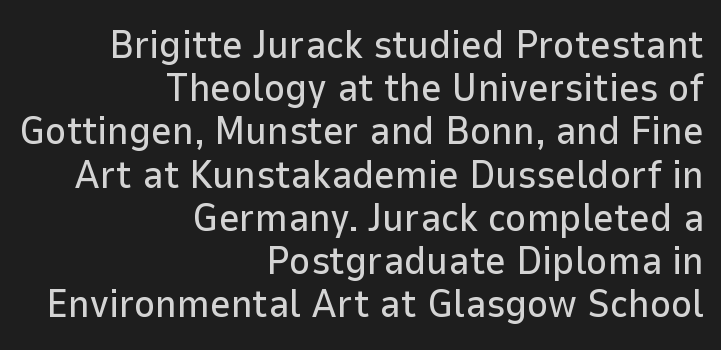
The image shows 40 px sans-serif type, upright; set right-aligned, tight line spacing (1.08x), normal letter spacing, not underlined; low stroke contrast and a medium x-height.
